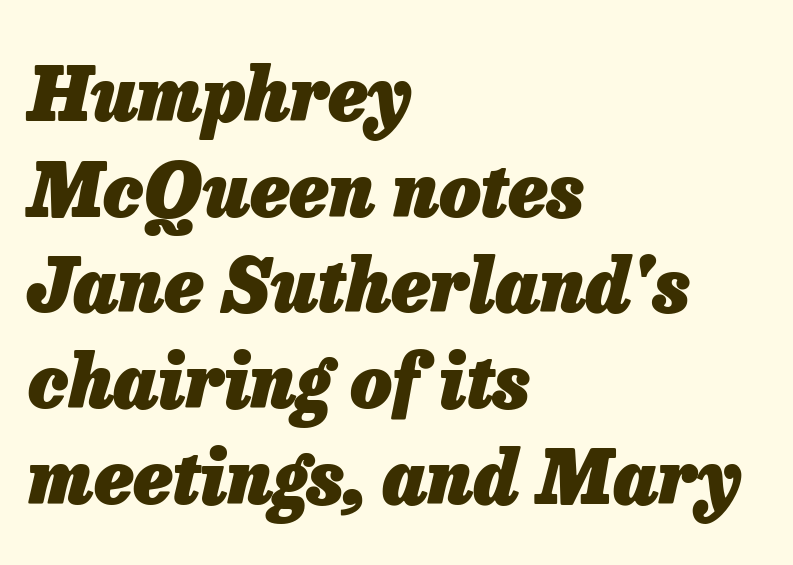
The area under the type is left untouched. The text block is weighted toward the left margin, trailing off unevenly rightward. These lines keep a tight, regular rhythm from letter to letter. The face used here has the dense, thick strokes of a bold.
